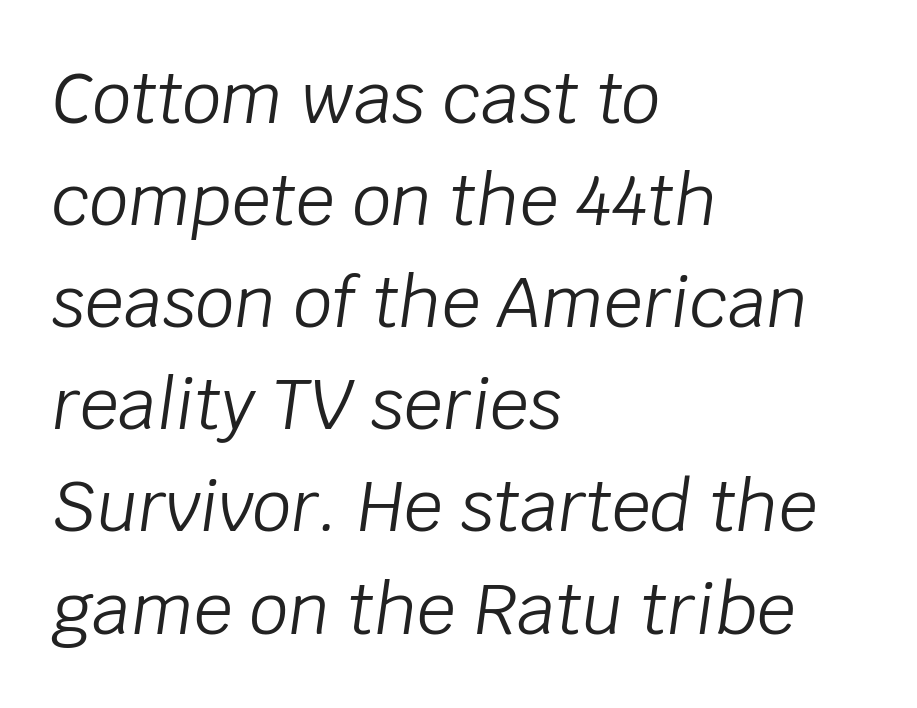
Character widths vary here, with narrow letters taking less room than wide ones. Where is the straight margin? On the left. Slanted lettering throughout. Decoration check: the copy has no underline.
